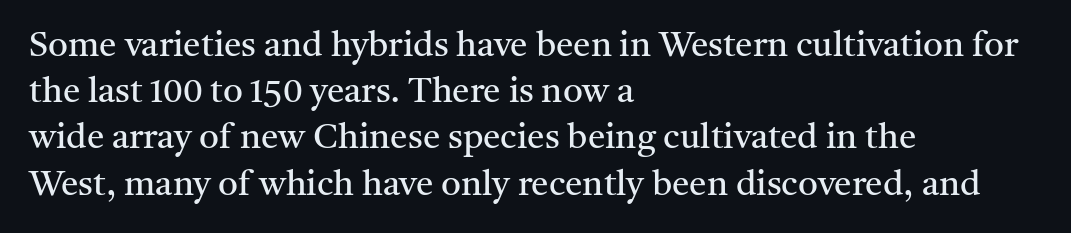
The type family on display is of the serif kind. On a weight scale, this lands at 450 or below. Vertical strokes here are truly vertical. The zone under the glyphs is completely vacant. Compared with typical paragraphs, the rows here are spaced about the same.
